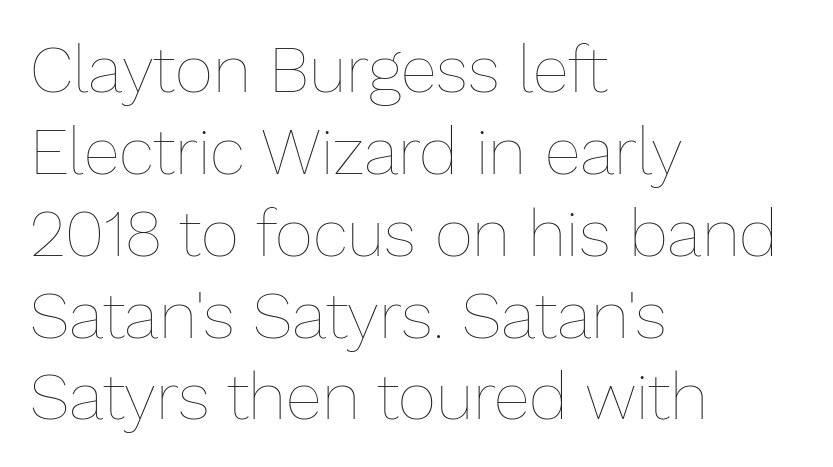
{"italic": "no", "bold": "no", "weight": "thin", "width": "normal", "stroke_contrast": "low", "x_height": "medium", "monospaced": "no", "underline": "no", "align": "left", "line_spacing_ratio": 1.24, "letter_spacing": "normal", "letter_spacing_em": 0.0, "glyph_px": 66}
